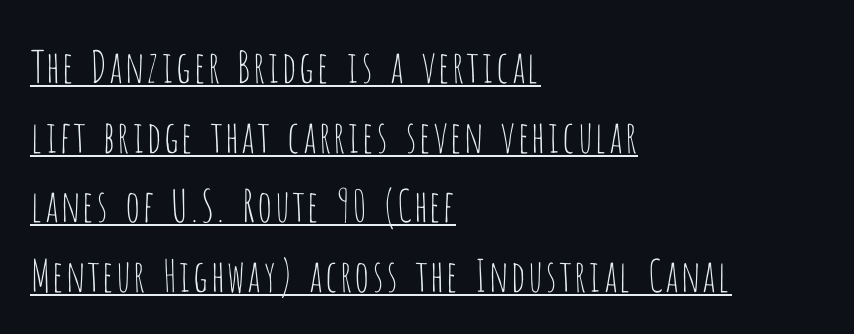
Q: Is the text bold? A: No.
Q: Is the text italic (slanted)? A: No, it is upright.
Q: Is the typeface a serif or a sans-serif typeface? A: Sans-serif.
Q: Is the text underlined? A: Yes.
Q: How is the paragraph aligned? A: Left-aligned.
Q: Is the spacing between letters normal or unusually wide? A: Normal.
Q: Is the spacing between lines tight, normal or loose? A: Normal.
Q: Width (condensed, normal, or wide)? A: Condensed.
Q: Stroke contrast? A: Low.
Q: x-height? A: Large.
Q: Monospaced? A: No.
